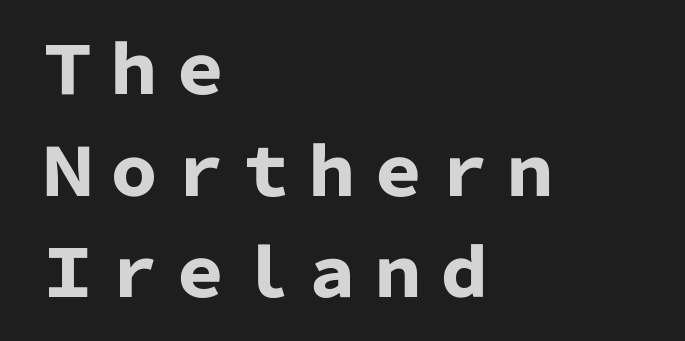
The image shows 66 px heavy sans-serif type, upright; set left-aligned, normal line spacing (1.54x), normal letter spacing, not underlined; low stroke contrast and a medium x-height.
